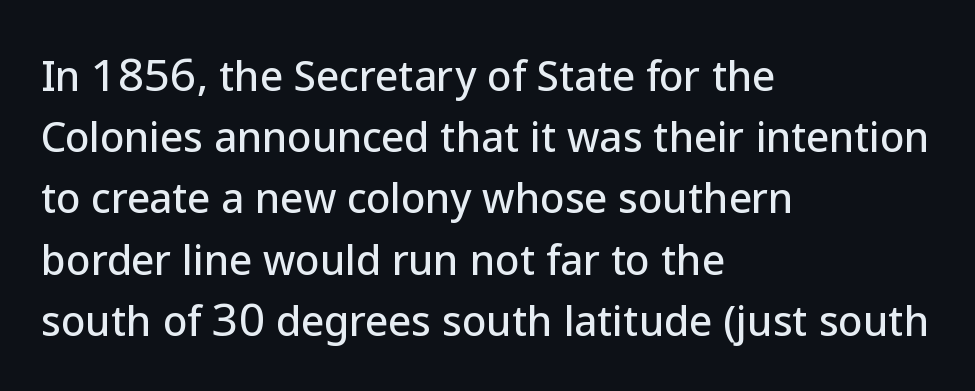
The image shows 40 px sans-serif type, upright; set left-aligned, normal line spacing (1.53x), normal letter spacing, not underlined; low stroke contrast and a medium x-height.
